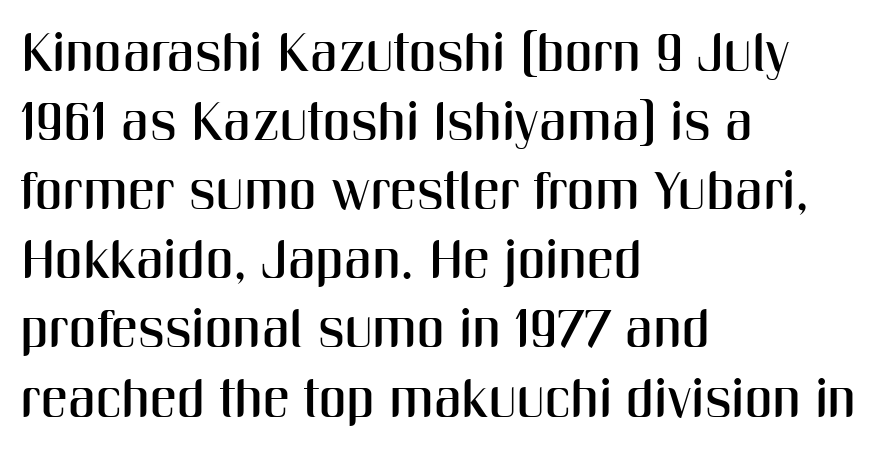
{"serif": "no", "italic": "no", "width": "condensed", "stroke_contrast": "medium", "x_height": "medium", "monospaced": "no", "underline": "no", "align": "left", "line_spacing": "normal", "line_spacing_ratio": 1.28, "letter_spacing": "normal", "letter_spacing_em": 0.0, "glyph_px": 54}
